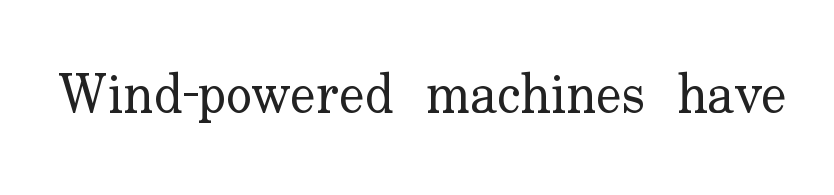
Q: Is the text bold? A: No.
Q: Is the text italic (slanted)? A: No, it is upright.
Q: Is the typeface a serif or a sans-serif typeface? A: Serif.
Q: Is the text underlined? A: No.
Q: Is the spacing between letters normal or unusually wide? A: Normal.
Q: Width (condensed, normal, or wide)? A: Normal.
Q: Stroke contrast? A: Low.
Q: x-height? A: Small.
Q: Monospaced? A: No.
